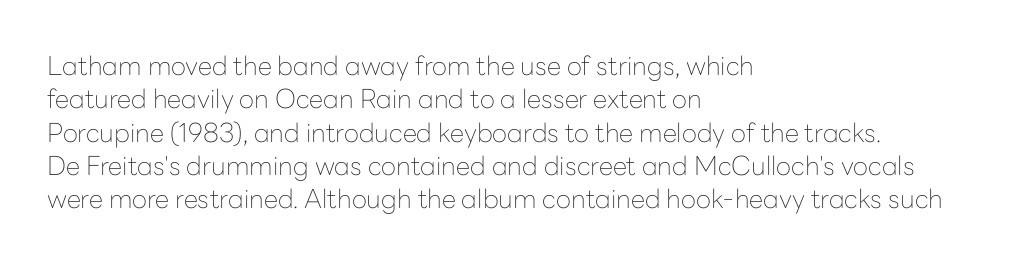
{"italic": "no", "bold": "no", "underline": "no", "align": "left", "line_spacing": "normal", "line_spacing_ratio": 1.28, "letter_spacing": "normal", "letter_spacing_em": 0.0, "glyph_px": 26}
